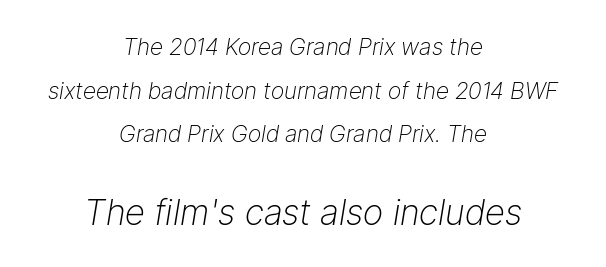
{"italic": "yes", "lean": "right", "slant_degrees": 9, "bold": "no", "weight": "light", "width": "normal", "stroke_contrast": "low", "x_height": "medium", "monospaced": "no", "underline": "no", "align": "center", "line_spacing": "loose", "line_spacing_ratio": 1.9, "letter_spacing": "normal", "letter_spacing_em": 0.0, "larger_block": "second", "size_ratio": 1.52, "glyph_px": 35}
